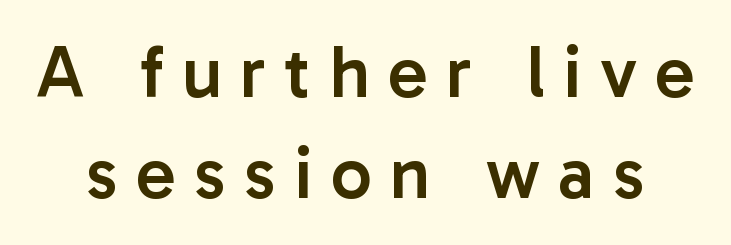
The horizontal fit of the characters is loose and conspicuously gappy. Italic: no, the glyphs are upright roman. The line-height multiplier appears to be the usual default. Descenders hang freely into open space. Is this a fixed-width face? No — the glyphs have proportional, varying widths.
